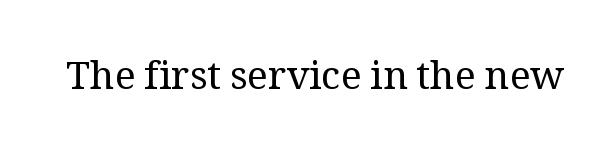
Varying glyph widths throughout — classic text-font behaviour. Words float on clear page, feet unadorned. These glyphs show unthickened strokes, regular width or finer. You could call the tracking neutral — neither tight nor loose. These lines were composed using upright roman letters.
